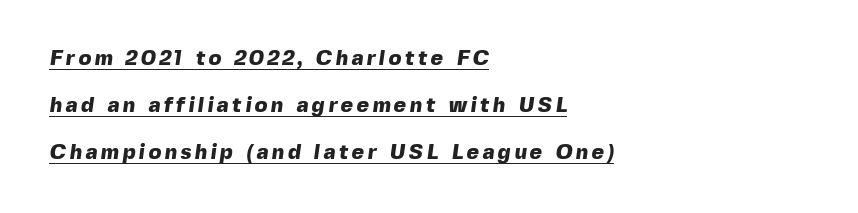
Q: Is the text bold? A: Yes.
Q: Is the text underlined? A: Yes.
Q: How is the paragraph aligned? A: Left-aligned.
Q: Is the spacing between lines tight, normal or loose? A: Loose.
